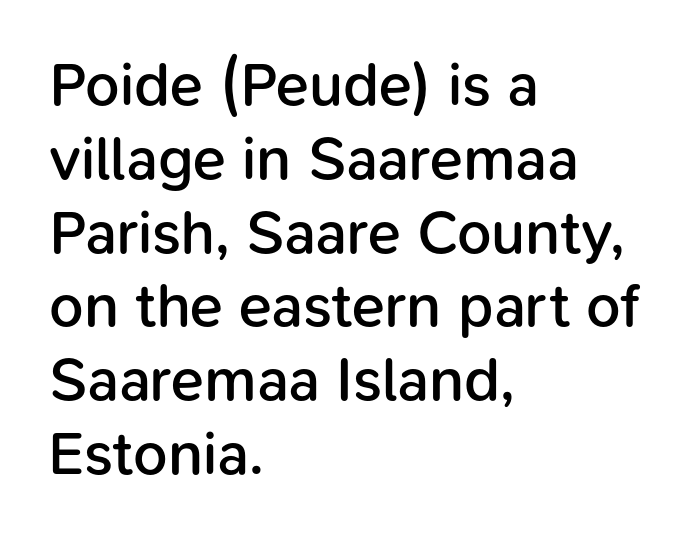
The image shows 61 px semibold sans-serif type, upright; set left-aligned, line spacing 1.21x, normal letter spacing, not underlined; low stroke contrast and a medium x-height.
